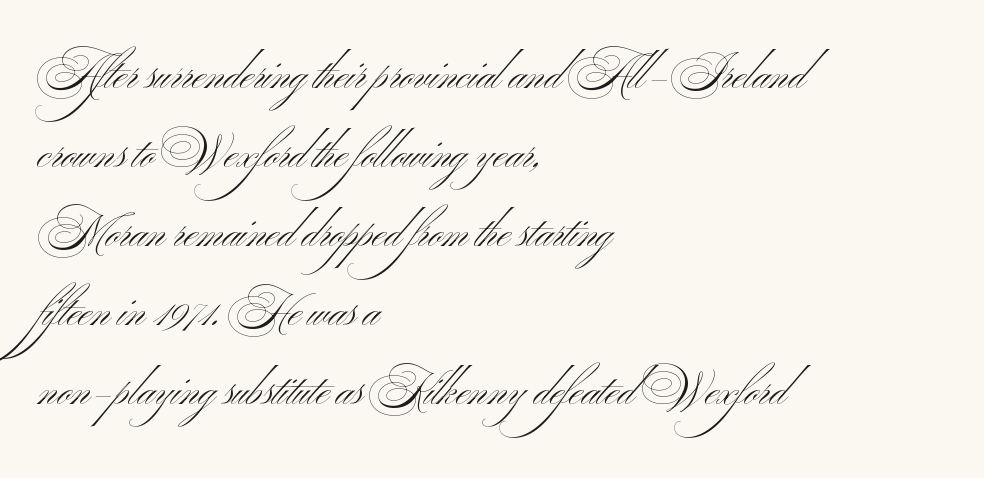
{"serif": "no", "bold": "no", "weight": "light", "width": "wide", "stroke_contrast": "medium", "x_height": "small", "monospaced": "no", "underline": "no", "align": "left", "line_spacing_ratio": 1.84, "letter_spacing": "normal", "letter_spacing_em": 0.0, "glyph_px": 43}
